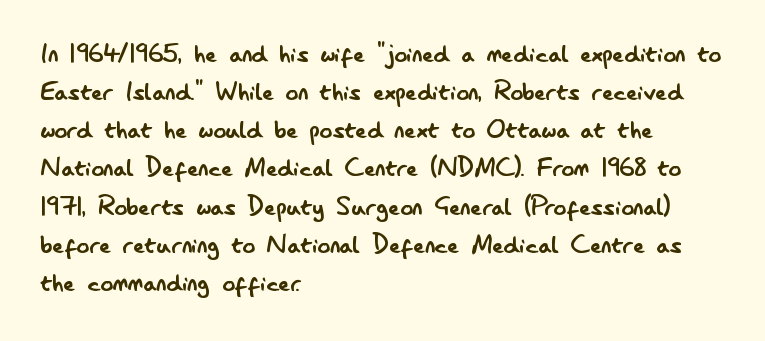
The image shows 31 px regular-weight, condensed sans-serif type, upright; set left-aligned, line spacing 1.23x, normal letter spacing, not underlined; low stroke contrast and a small x-height.
